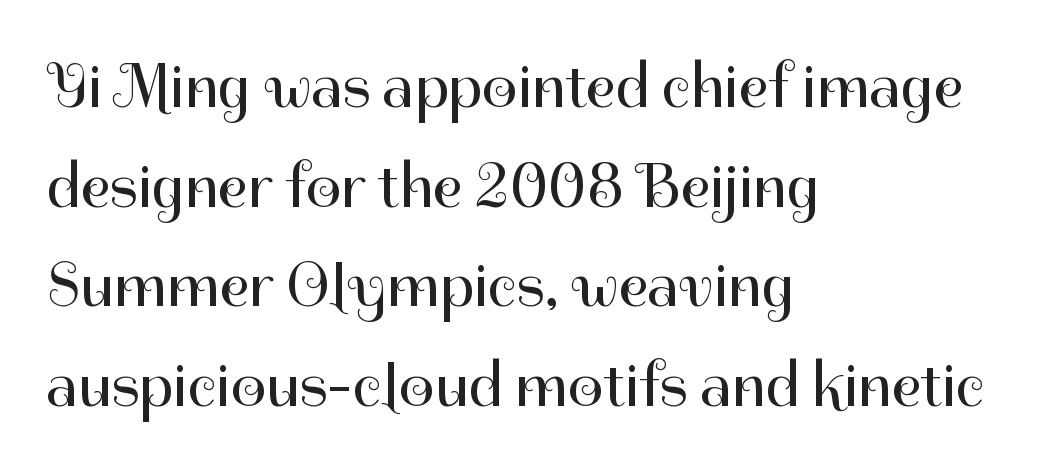
{"serif": "no", "italic": "no", "bold": "no", "weight": "regular", "width": "normal", "stroke_contrast": "high", "x_height": "medium", "monospaced": "no", "underline": "no", "align": "left", "line_spacing": "normal", "line_spacing_ratio": 1.58, "letter_spacing": "normal", "letter_spacing_em": 0.0, "glyph_px": 63}
